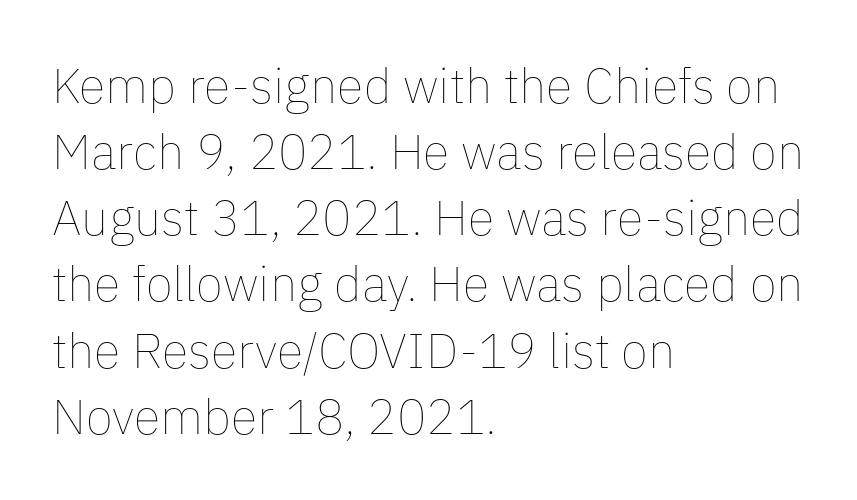
The passage shown is typed in a proportional face where columns would drift. Is there any slant? The stems are plumb. Characters follow at the spacing the type designer built in. The cut favours lightness, reaching ordinary text weight at its darkest.
